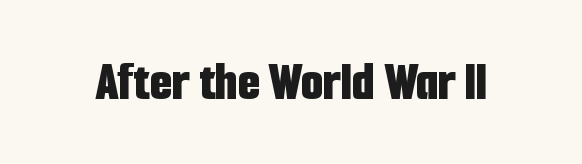
The image shows 57 px bold, condensed sans-serif type, upright; set normal letter spacing, not underlined; low stroke contrast and a medium x-height.
